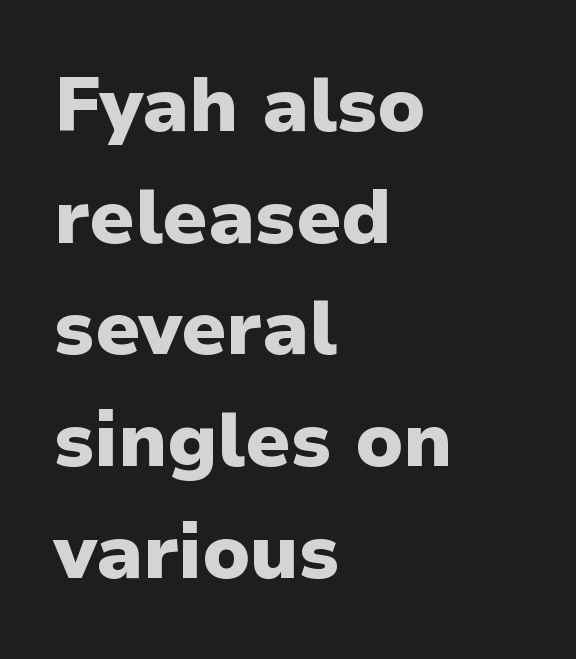
The image shows 76 px heavy sans-serif type, upright; set left-aligned, normal line spacing (1.47x), normal letter spacing, not underlined; low stroke contrast and a medium x-height.
